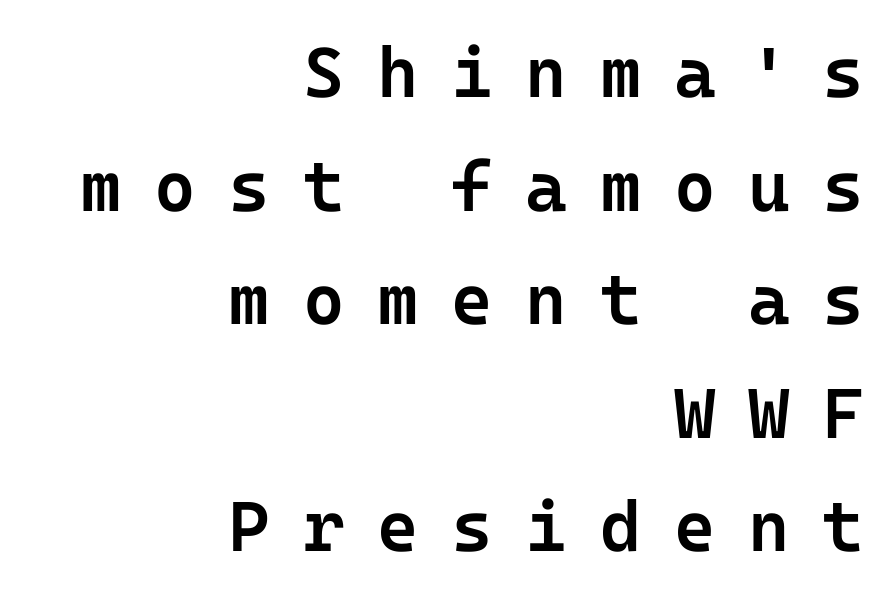
Q: Is the text bold? A: Semi-bold.
Q: Is the text italic (slanted)? A: No, it is upright.
Q: Is the typeface a serif or a sans-serif typeface? A: Sans-serif.
Q: Is the text underlined? A: No.
Q: How is the paragraph aligned? A: Right-aligned.
Q: Is the spacing between letters normal or unusually wide? A: Unusually wide.
Q: Is the spacing between lines tight, normal or loose? A: Normal.
Q: Width (condensed, normal, or wide)? A: Normal.
Q: Stroke contrast? A: Low.
Q: x-height? A: Medium.
